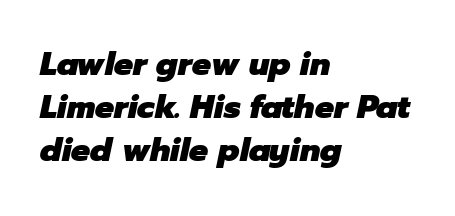
Q: Is the text bold? A: Yes.
Q: Is the text italic (slanted)? A: Yes, it leans right by about 12 degrees.
Q: Is the text underlined? A: No.
Q: How is the paragraph aligned? A: Left-aligned.
Q: Is the spacing between letters normal or unusually wide? A: Normal.
Q: Is the spacing between lines tight, normal or loose? A: Normal.
Q: Width (condensed, normal, or wide)? A: Normal.
Q: Stroke contrast? A: Low.
Q: x-height? A: Medium.
Q: Monospaced? A: No.
